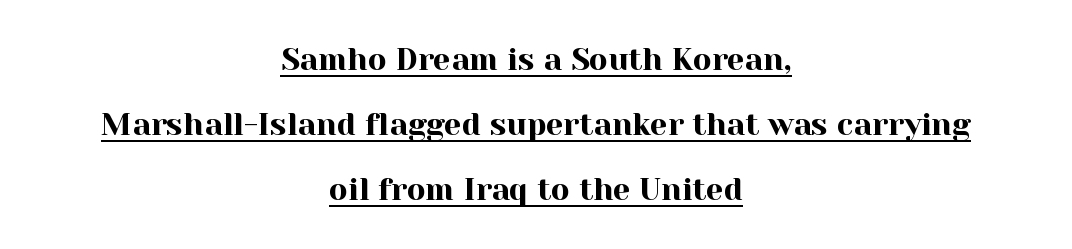
{"serif": "yes", "italic": "no", "width": "normal", "x_height": "medium", "monospaced": "no", "underline": "yes", "align": "center", "line_spacing": "loose", "line_spacing_ratio": 2.09, "letter_spacing": "normal", "letter_spacing_em": 0.0, "glyph_px": 31}
